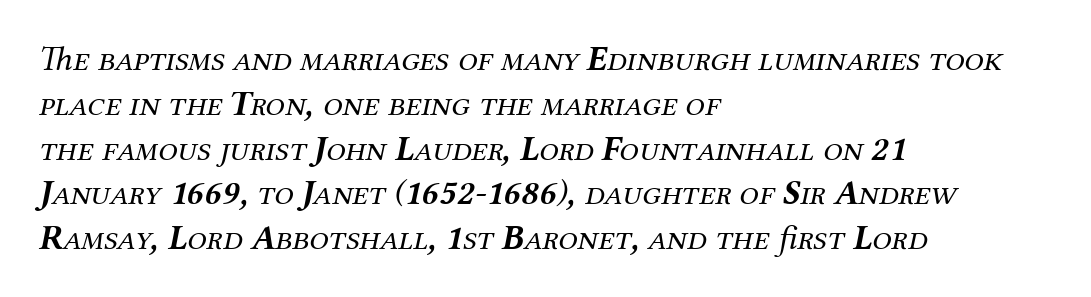
{"serif": "yes", "italic": "yes", "lean": "right", "slant_degrees": 12, "bold": "no", "weight": "regular", "width": "normal", "stroke_contrast": "medium", "x_height": "medium", "monospaced": "no", "underline": "no", "align": "left", "line_spacing": "normal", "line_spacing_ratio": 1.28, "letter_spacing": "normal", "letter_spacing_em": 0.0, "glyph_px": 35}
